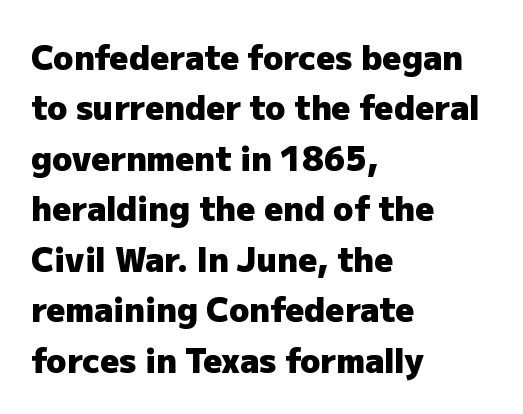
The type is set solid horizontally, with unmodified tracking. Check where the strokes stop: nothing finishes them off — pure sans. The passage shown stacks its lines at a standard gap. Descenders are the only things crossing below the line. A student would call this left alignment; a typographer would say flush left, rag right.
